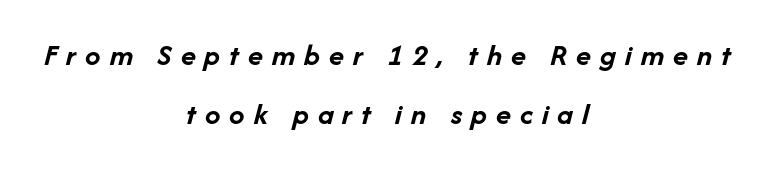
{"italic": "yes", "lean": "right", "slant_degrees": 14, "bold": "yes", "weight": "semibold", "width": "normal", "stroke_contrast": "low", "x_height": "medium", "monospaced": "no", "underline": "no", "align": "center", "line_spacing": "loose", "line_spacing_ratio": 1.9, "letter_spacing": "wide", "letter_spacing_em": 0.29, "glyph_px": 31}
